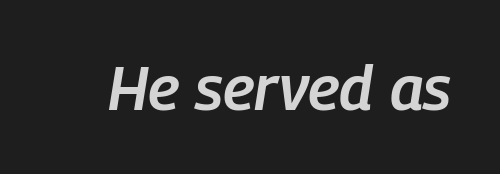
The image shows 62 px semibold, condensed type, italic (leaning right); set normal letter spacing, not underlined; low stroke contrast and a medium x-height.
